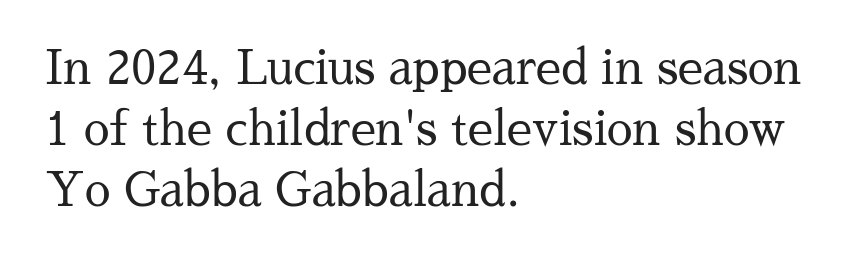
The image shows 46 px regular-weight serif type, upright; set left-aligned, normal line spacing (1.33x), normal letter spacing, not underlined; medium stroke contrast and a medium x-height.
